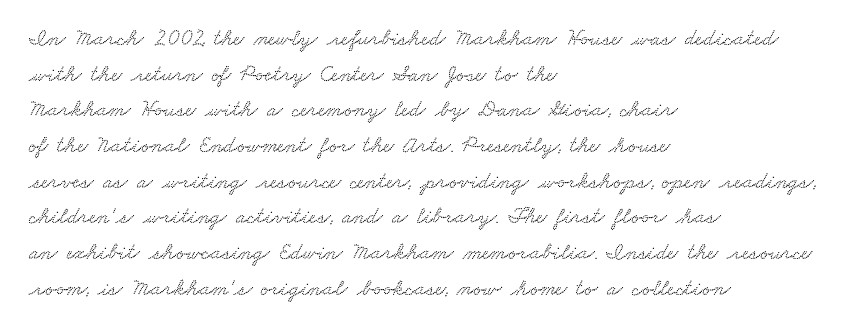
Q: Is the text underlined? A: No.
Q: How is the paragraph aligned? A: Left-aligned.
Q: Is the spacing between letters normal or unusually wide? A: Normal.
Q: Is the spacing between lines tight, normal or loose? A: Normal.
